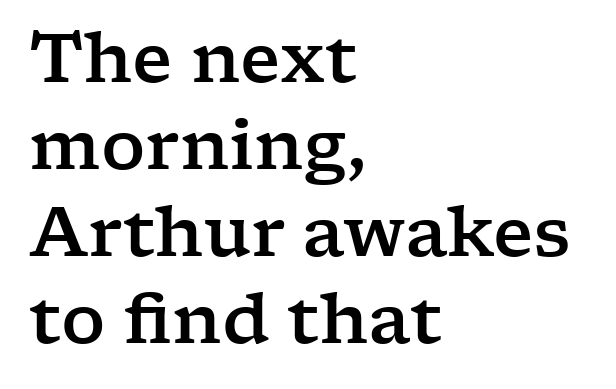
{"serif": "yes", "italic": "no", "width": "wide", "stroke_contrast": "low", "x_height": "medium", "monospaced": "no", "underline": "no", "align": "left", "line_spacing": "normal", "line_spacing_ratio": 1.26, "letter_spacing": "normal", "letter_spacing_em": 0.0, "glyph_px": 69}
